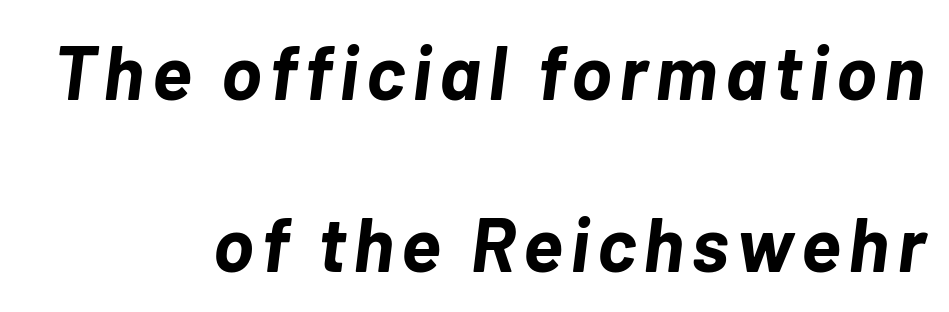
The lettering tilts uniformly, giving the passage an italic look. The strip under each line holds only bare page. Alignment: flush right. Character widths vary here, with narrow letters taking less room than wide ones.
